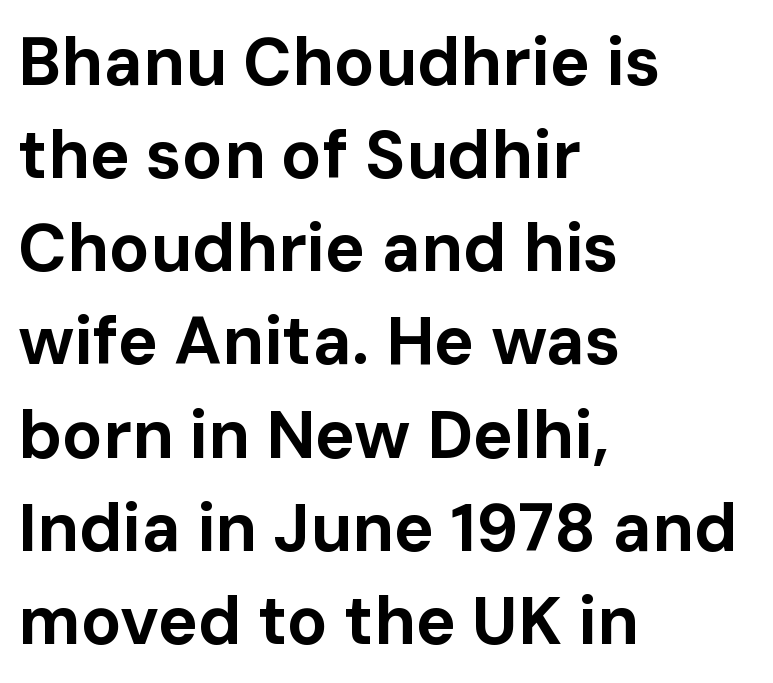
The passage shown stacks its lines at a standard gap. These words are printed bold, with thick strokes throughout. If you drew a line through each stem, it would be perfectly vertical. Nobody touched the tracking dial on this one. Observe the absence of serifs on each vertical stroke in this sample.
